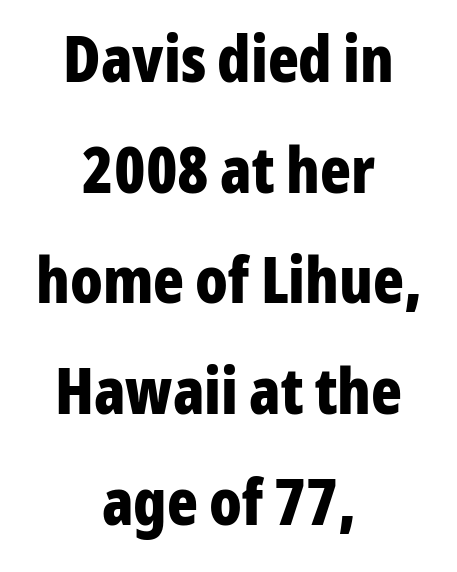
Q: Is the text bold? A: Yes.
Q: Is the text italic (slanted)? A: No, it is upright.
Q: Is the typeface a serif or a sans-serif typeface? A: Sans-serif.
Q: Is the text underlined? A: No.
Q: How is the paragraph aligned? A: Centered.
Q: Is the spacing between letters normal or unusually wide? A: Normal.
Q: Width (condensed, normal, or wide)? A: Condensed.
Q: Stroke contrast? A: Low.
Q: x-height? A: Medium.
Q: Monospaced? A: No.
